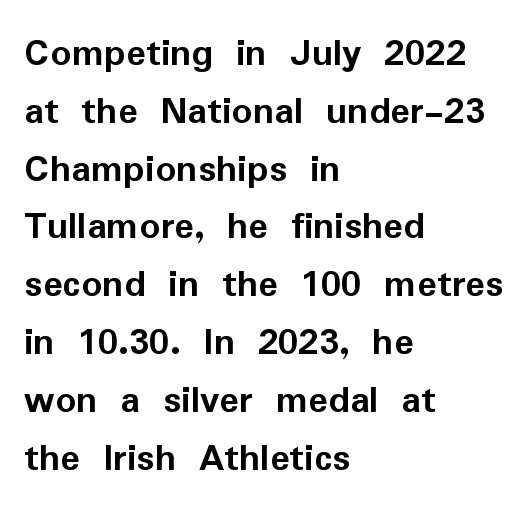
{"serif": "no", "italic": "no", "bold": "yes", "weight": "semibold", "width": "normal", "stroke_contrast": "low", "x_height": "medium", "monospaced": "no", "underline": "no", "align": "left", "line_spacing": "normal", "line_spacing_ratio": 1.41, "letter_spacing": "normal", "letter_spacing_em": 0.0, "glyph_px": 41}
